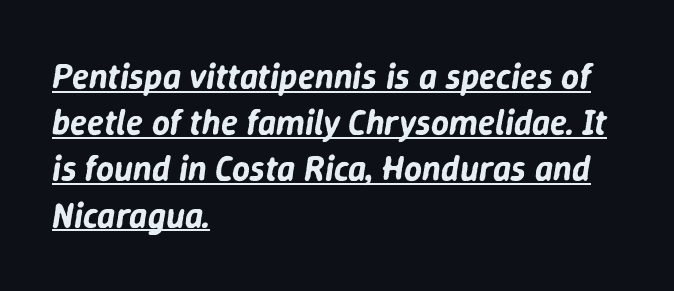
{"italic": "yes", "lean": "right", "slant_degrees": 9, "width": "normal", "stroke_contrast": "low", "x_height": "medium", "monospaced": "no", "underline": "yes", "align": "left", "line_spacing": "normal", "line_spacing_ratio": 1.32, "letter_spacing": "normal", "letter_spacing_em": 0.0, "glyph_px": 35}
